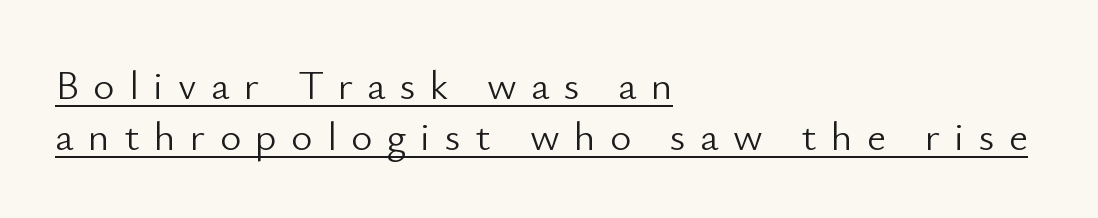
{"serif": "no", "italic": "no", "bold": "no", "weight": "light", "width": "normal", "stroke_contrast": "low", "x_height": "small", "monospaced": "no", "underline": "yes", "align": "left", "line_spacing": "normal", "line_spacing_ratio": 1.25, "letter_spacing": "wide", "letter_spacing_em": 0.35, "glyph_px": 41}
